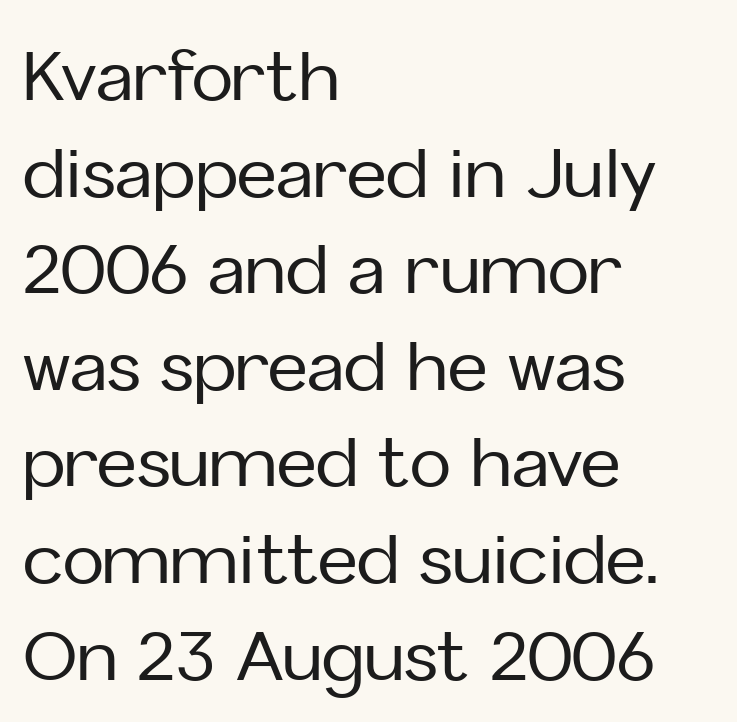
The image shows 69 px sans-serif type, upright; set left-aligned, normal line spacing (1.4x), normal letter spacing, not underlined; low stroke contrast and a medium x-height.
